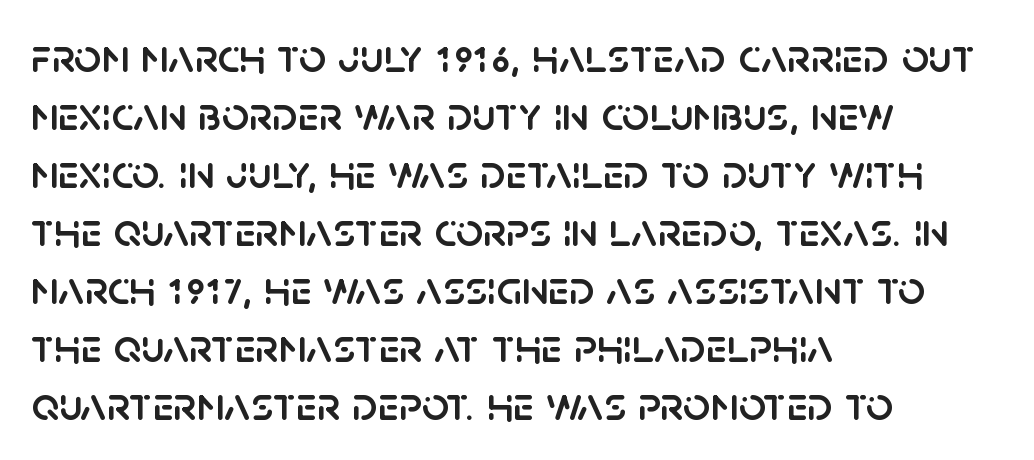
Standard letterfit; no display-style spreading of the glyphs. Just letters on the line, the space beneath them empty. Italic? Not at all — the glyphs are vertical. Casual observation: everything's shoved over to the left. Letterform terminals end flat and unadorned throughout the passage. Is this a fixed-width face? No — the glyphs have proportional, varying widths.
